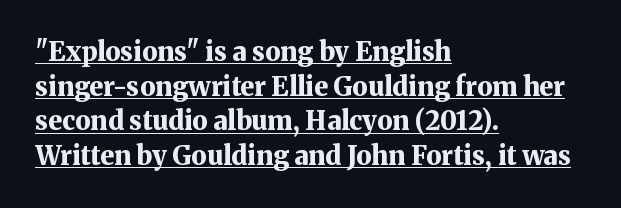
{"italic": "no", "bold": "yes", "underline": "yes", "align": "left", "line_spacing": "normal", "line_spacing_ratio": 1.33, "letter_spacing": "normal", "letter_spacing_em": 0.0, "glyph_px": 26}
